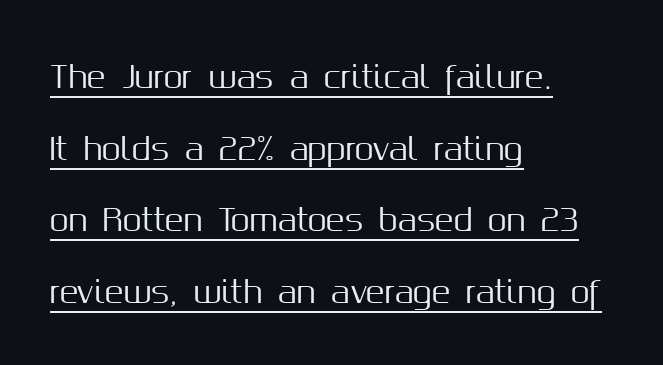
Q: Is the text italic (slanted)? A: No, it is upright.
Q: Is the typeface a serif or a sans-serif typeface? A: Sans-serif.
Q: Is the text underlined? A: Yes.
Q: How is the paragraph aligned? A: Left-aligned.
Q: Is the spacing between letters normal or unusually wide? A: Normal.
Q: Is the spacing between lines tight, normal or loose? A: Loose.
Q: Width (condensed, normal, or wide)? A: Normal.
Q: Stroke contrast? A: Medium.
Q: x-height? A: Medium.
Q: Monospaced? A: No.
